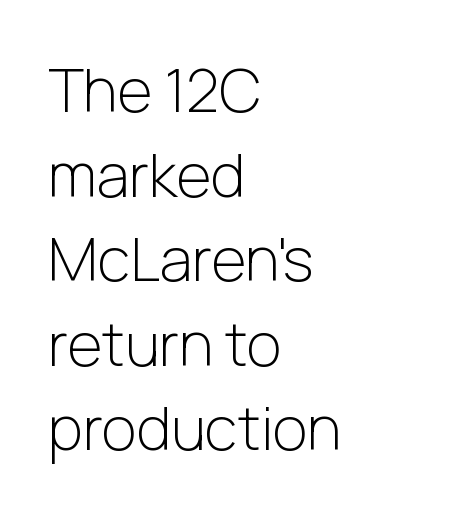
{"serif": "no", "italic": "no", "bold": "no", "weight": "light", "width": "normal", "stroke_contrast": "low", "x_height": "medium", "monospaced": "no", "underline": "no", "align": "left", "line_spacing": "normal", "line_spacing_ratio": 1.41, "letter_spacing": "normal", "letter_spacing_em": 0.0, "glyph_px": 60}
